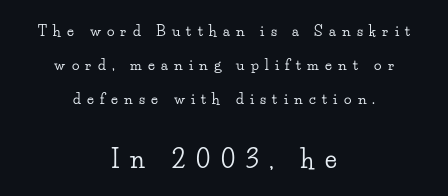
A student would call this center alignment; a typographer would say set centered. Quick note: underline off. Characters follow at a spacing far wider than the type designer built in. Each new line begins a long way beneath the previous one. Italic? Not at all — the glyphs are vertical.
